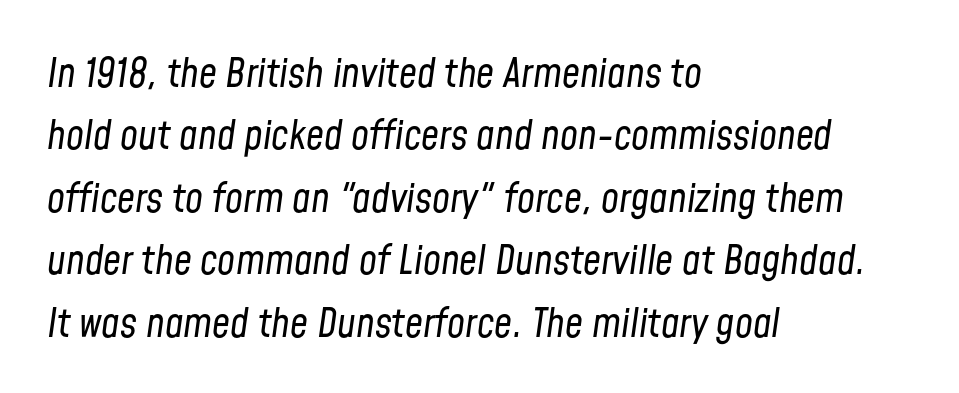
The image shows 40 px regular-weight, condensed type, italic (leaning right); set left-aligned, normal line spacing (1.56x), normal letter spacing, not underlined; low stroke contrast and a medium x-height.
